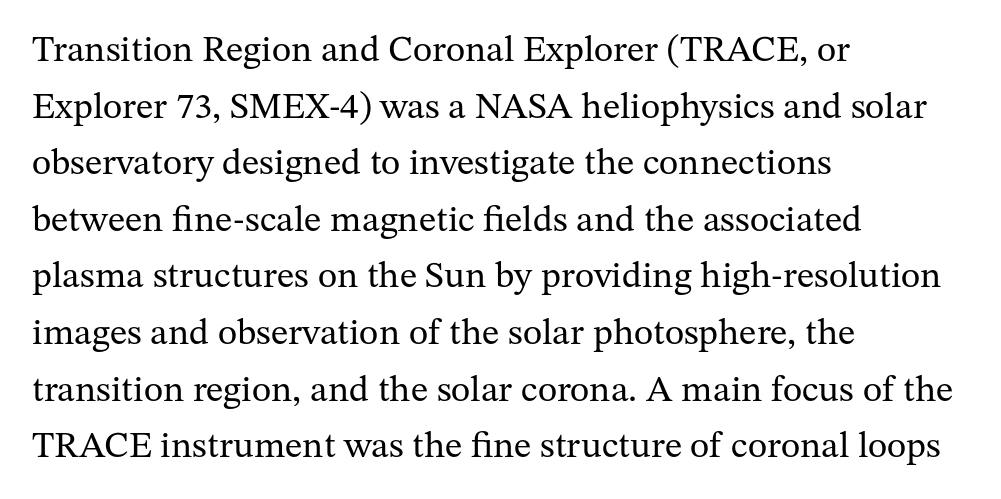
{"serif": "yes", "italic": "no", "bold": "no", "weight": "regular", "width": "normal", "stroke_contrast": "medium", "x_height": "medium", "monospaced": "no", "underline": "no", "align": "left", "line_spacing": "normal", "line_spacing_ratio": 1.53, "letter_spacing": "normal", "letter_spacing_em": 0.0, "glyph_px": 37}
